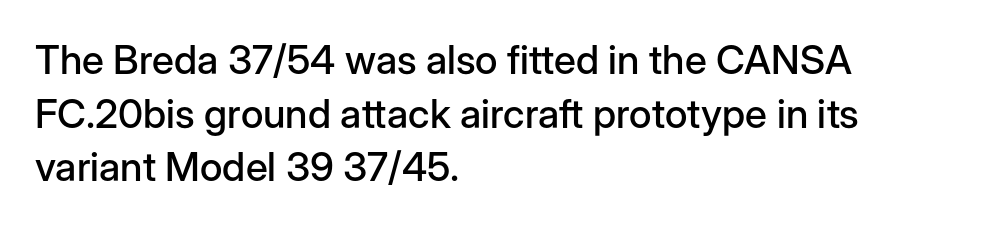
Whoever set this chose a conventional vertical rhythm. A typesetter would mark this as roman, not italic. Anything drawn beneath the words? Only blank space. Grotesque or geometric, the face here clearly has no serifs.
